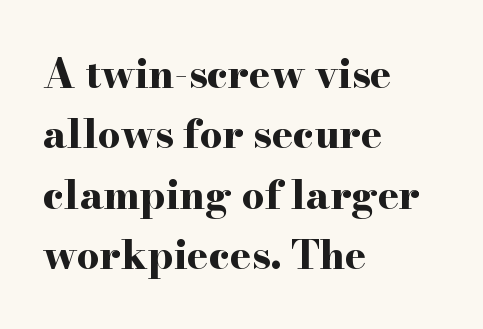
Q: Is the text bold? A: Yes.
Q: Is the text italic (slanted)? A: No, it is upright.
Q: Is the typeface a serif or a sans-serif typeface? A: Serif.
Q: Is the text underlined? A: No.
Q: How is the paragraph aligned? A: Left-aligned.
Q: Is the spacing between letters normal or unusually wide? A: Normal.
Q: Is the spacing between lines tight, normal or loose? A: Normal.
Q: Width (condensed, normal, or wide)? A: Wide.
Q: Stroke contrast? A: High.
Q: x-height? A: Small.
Q: Monospaced? A: No.
